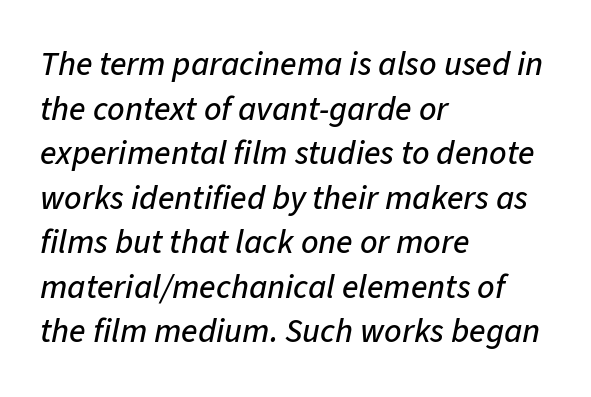
Caption: standard tracking, unaltered. The zone under the glyphs is completely vacant. Alignment: flush left. Line spacing here is normal.
